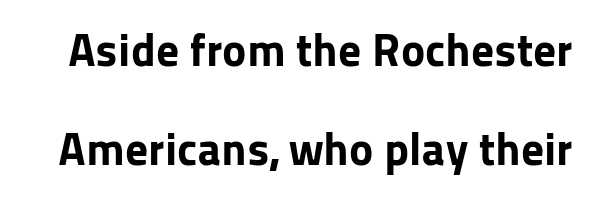
{"serif": "no", "italic": "no", "bold": "yes", "weight": "bold", "width": "normal", "stroke_contrast": "low", "x_height": "medium", "monospaced": "no", "underline": "no", "line_spacing": "loose", "line_spacing_ratio": 2.16, "letter_spacing": "normal", "letter_spacing_em": 0.0, "glyph_px": 46}
